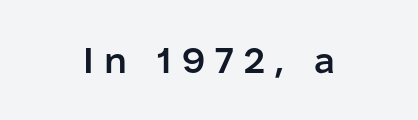
{"serif": "no", "italic": "no", "bold": "semi", "weight": "semibold", "width": "normal", "stroke_contrast": "low", "x_height": "medium", "monospaced": "no", "underline": "no", "align": "center", "letter_spacing": "wide", "letter_spacing_em": 0.29, "glyph_px": 36}
